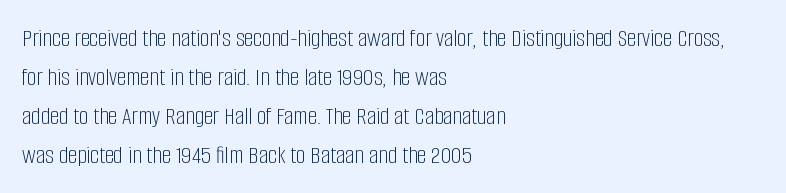
The image shows 26 px text type, upright; set left-aligned, normal line spacing (1.5x), normal letter spacing, not underlined.
